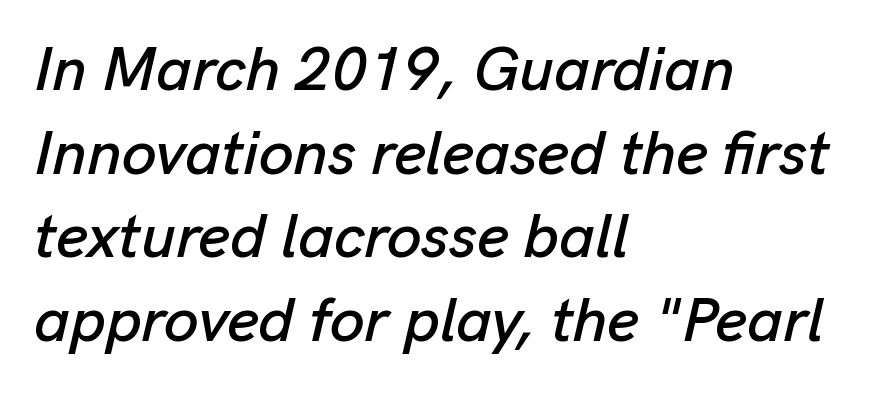
The image shows 62 px text type, italic (leaning right); set left-aligned, normal line spacing (1.35x), normal letter spacing, not underlined; low stroke contrast and a medium x-height.
